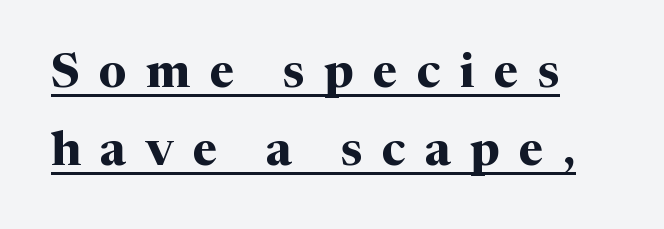
{"serif": "yes", "italic": "no", "bold": "yes", "weight": "bold", "width": "normal", "stroke_contrast": "medium", "x_height": "medium", "monospaced": "no", "underline": "yes", "line_spacing": "normal", "line_spacing_ratio": 1.62, "letter_spacing": "wide", "letter_spacing_em": 0.4, "glyph_px": 48}
